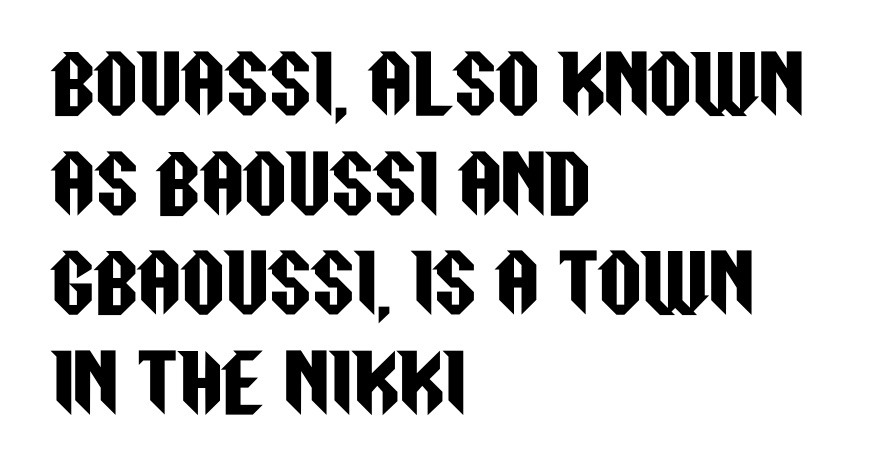
Q: Is the text italic (slanted)? A: No, it is upright.
Q: Is the typeface a serif or a sans-serif typeface? A: Sans-serif.
Q: Is the text underlined? A: No.
Q: How is the paragraph aligned? A: Left-aligned.
Q: Is the spacing between letters normal or unusually wide? A: Normal.
Q: Is the spacing between lines tight, normal or loose? A: Normal.
Q: Width (condensed, normal, or wide)? A: Condensed.
Q: Stroke contrast? A: Low.
Q: x-height? A: Large.
Q: Monospaced? A: No.
